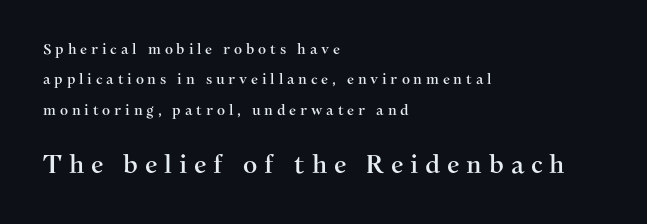
Q: Is the text italic (slanted)? A: No, it is upright.
Q: Is the text underlined? A: No.
Q: How is the paragraph aligned? A: Left-aligned.
Q: Is the spacing between letters normal or unusually wide? A: Unusually wide.
Q: Is the spacing between lines tight, normal or loose? A: Loose.
Q: Which block of text is set in a larger size, the first (top) or the second (bottom)? A: The second (bottom) one.
